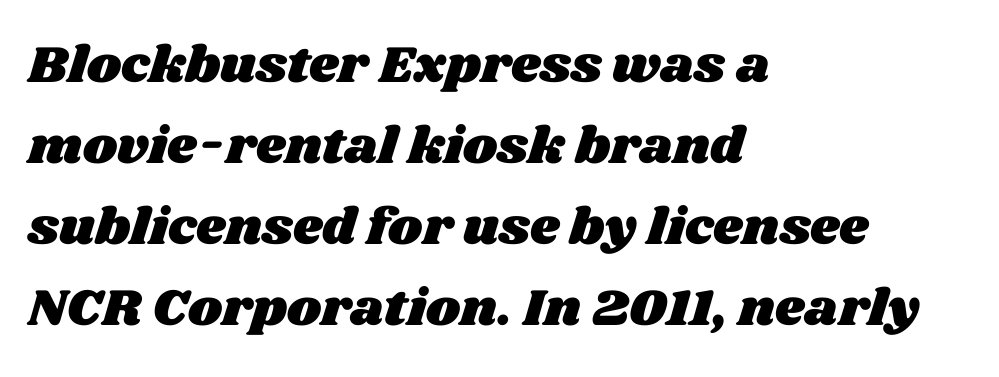
The image shows 52 px wide type; set left-aligned, normal line spacing (1.56x), normal letter spacing, not underlined; medium stroke contrast and a large x-height.
